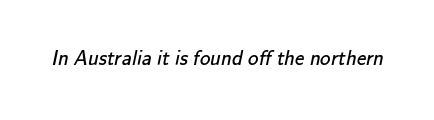
The image shows 21 px text type; set normal letter spacing, not underlined.
